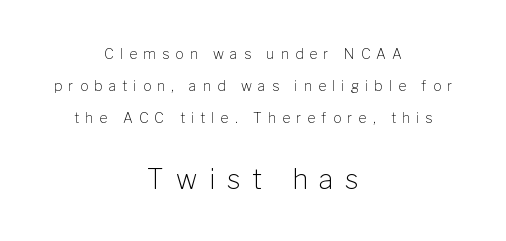
{"italic": "no", "bold": "no", "underline": "no", "align": "center", "line_spacing": "loose", "line_spacing_ratio": 2.27, "letter_spacing": "wide", "letter_spacing_em": 0.44, "larger_block": "second", "size_ratio": 1.93, "glyph_px": 27}
